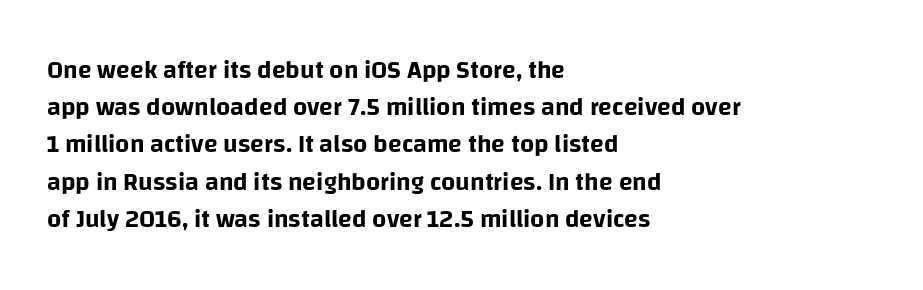
Q: Is the text italic (slanted)? A: No, it is upright.
Q: Is the text underlined? A: No.
Q: How is the paragraph aligned? A: Left-aligned.
Q: Is the spacing between letters normal or unusually wide? A: Normal.
Q: Is the spacing between lines tight, normal or loose? A: Normal.
